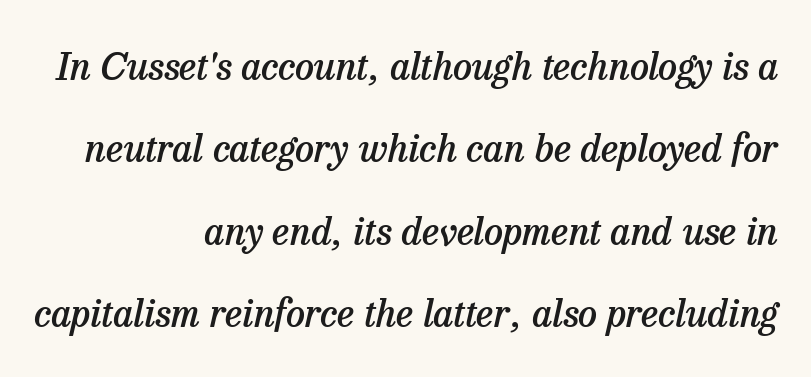
The image shows 38 px semibold serif type, italic (leaning right); set right-aligned, loose line spacing (2.17x), normal letter spacing, not underlined; low stroke contrast and a medium x-height.
